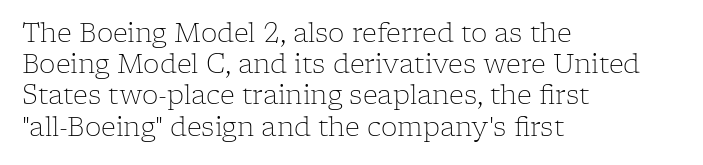
The image shows 26 px text type, upright; set left-aligned, line spacing 1.2x, normal letter spacing, not underlined.
